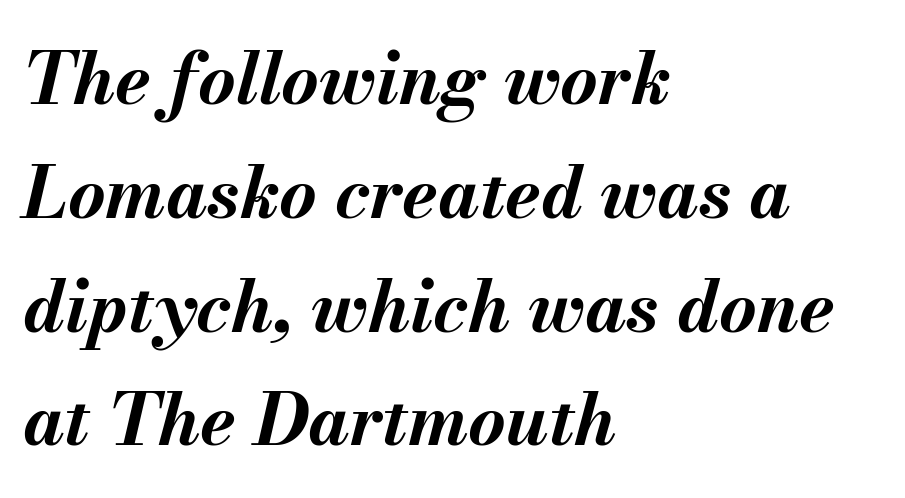
The image shows 72 px bold type, italic (leaning right); set left-aligned, normal line spacing (1.58x), normal letter spacing, not underlined; medium stroke contrast and a small x-height.
